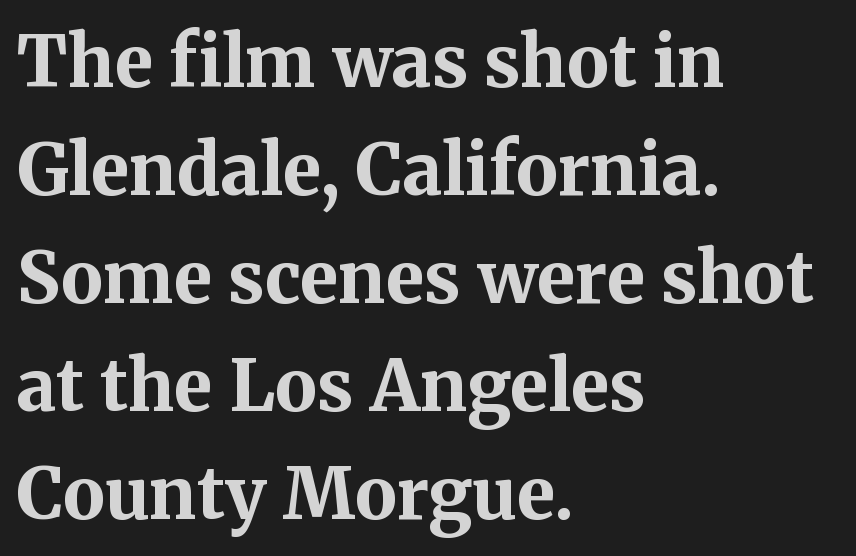
The image shows 71 px bold serif type, upright; set left-aligned, normal line spacing (1.52x), normal letter spacing, not underlined; medium stroke contrast and a medium x-height.
